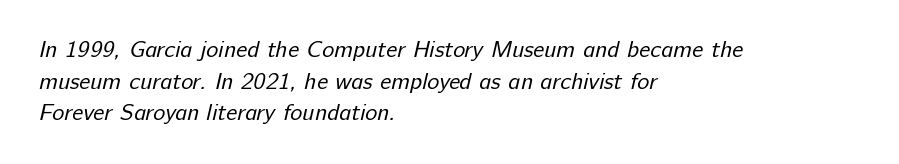
{"bold": "no", "underline": "no", "align": "left", "line_spacing": "normal", "line_spacing_ratio": 1.38, "letter_spacing": "normal", "letter_spacing_em": 0.0, "glyph_px": 23}
